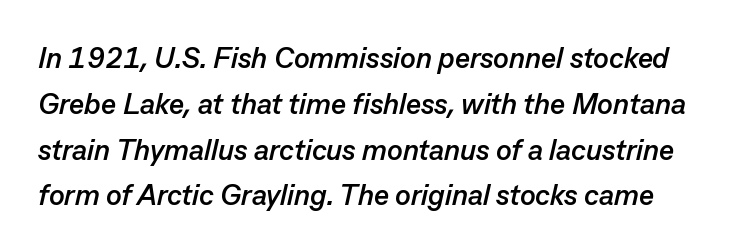
The image shows 29 px semibold type, italic (leaning right); set normal line spacing (1.58x), normal letter spacing, not underlined; low stroke contrast and a medium x-height.
